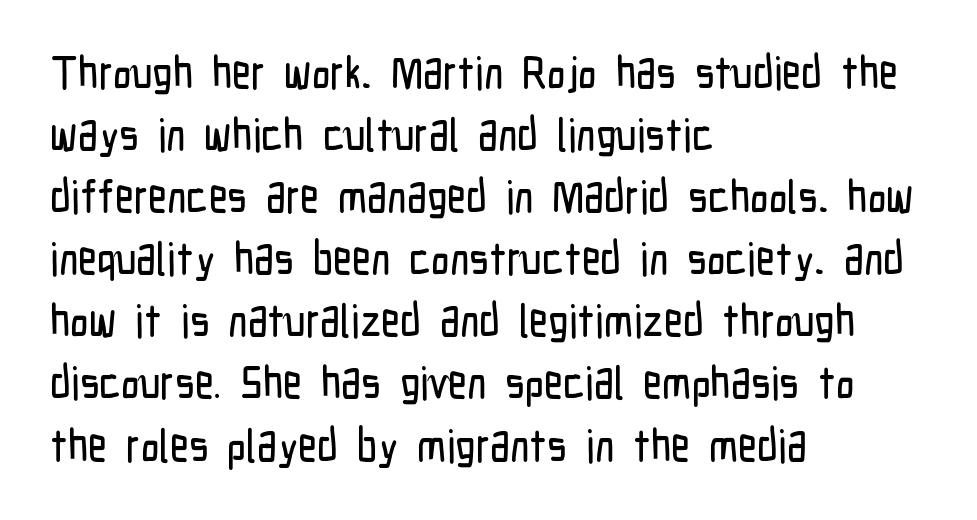
The image shows 46 px condensed sans-serif type, upright; set left-aligned, normal line spacing (1.35x), normal letter spacing, not underlined; low stroke contrast and a medium x-height.
